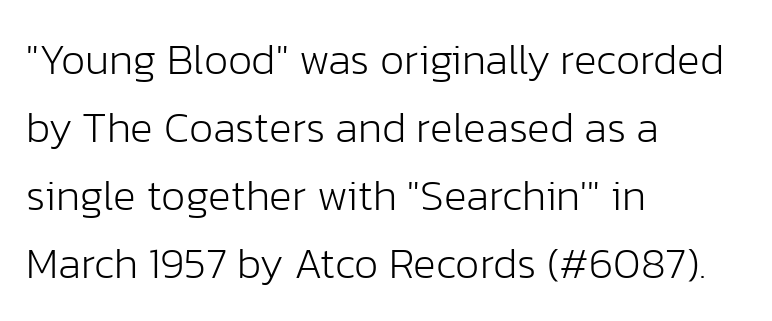
Evenly set lines give the paragraph a standard silhouette. Stroke thickness stays within the range of a standard reading face or lighter. Letters rest on an invisible, unmarked baseline. Unlike a traditional serif, this face leaves its strokes unadorned.
